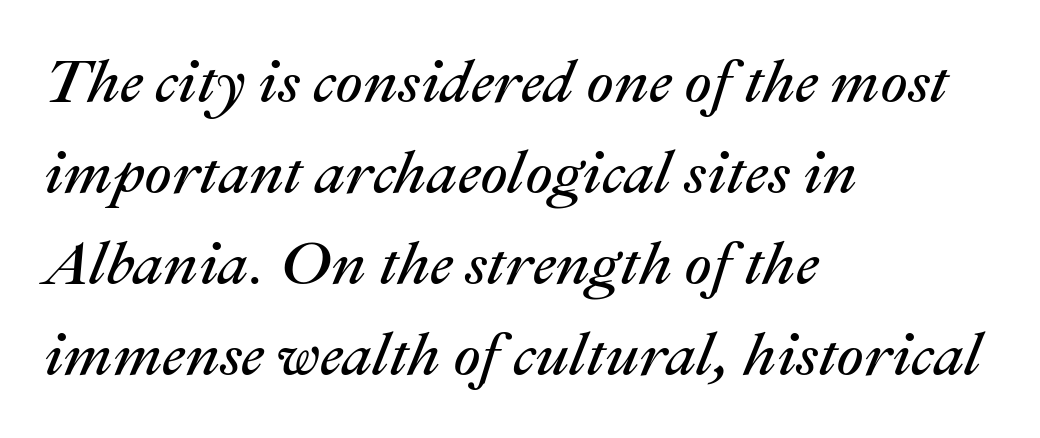
The passage shown leans; its letterforms are oblique. Alignment: flush left. The leading is moderate, giving the passage an even texture. The rendering keeps characters at their native spacing. Underlining? Definitely not there.
